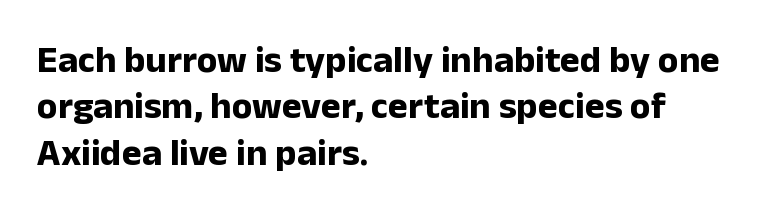
The image shows 38 px bold sans-serif type, upright; set left-aligned, line spacing 1.22x, normal letter spacing, not underlined; low stroke contrast and a medium x-height.
